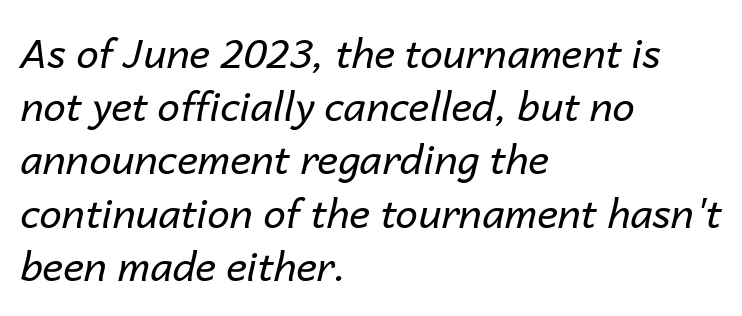
A typesetter would mark this as italic. The rendering anchors every line to the left-hand side. How are the letters spaced? Ordinarily, with no added tracking. Quick note: underline off. The passage shown is typed in a proportional face where columns would drift.
